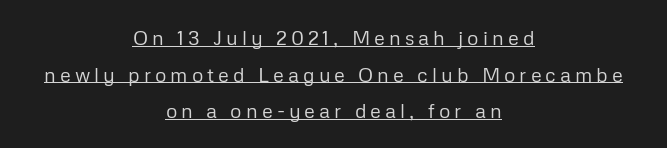
The image shows 20 px text type, upright; set centered, line spacing 1.83x, unusually wide letter spacing (+0.2 em), underlined.
